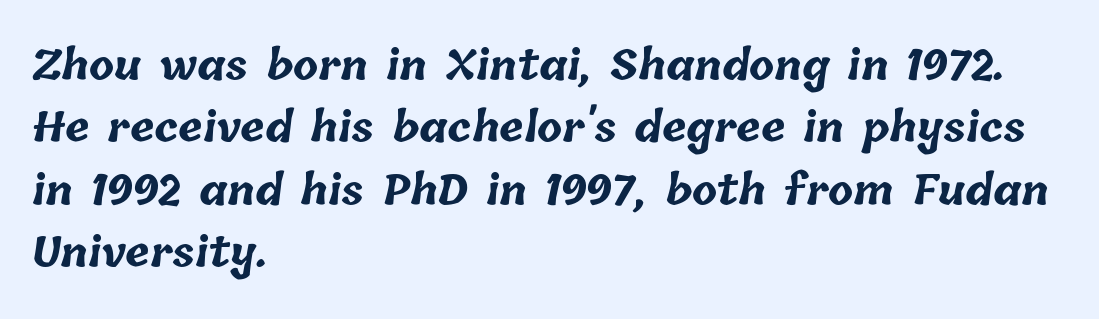
{"bold": "yes", "weight": "bold", "width": "normal", "stroke_contrast": "low", "x_height": "medium", "monospaced": "no", "underline": "no", "align": "left", "line_spacing": "normal", "line_spacing_ratio": 1.52, "letter_spacing": "normal", "letter_spacing_em": 0.0, "glyph_px": 41}
